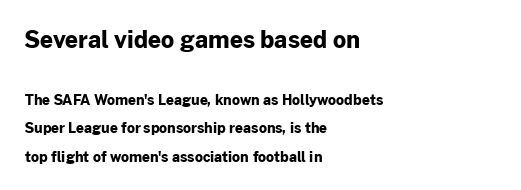
Q: Is the text bold? A: Yes.
Q: Is the text italic (slanted)? A: No, it is upright.
Q: Is the text underlined? A: No.
Q: How is the paragraph aligned? A: Left-aligned.
Q: Is the spacing between letters normal or unusually wide? A: Normal.
Q: Is the spacing between lines tight, normal or loose? A: Loose.
Q: Which block of text is set in a larger size, the first (top) or the second (bottom)? A: The first (top) one.
